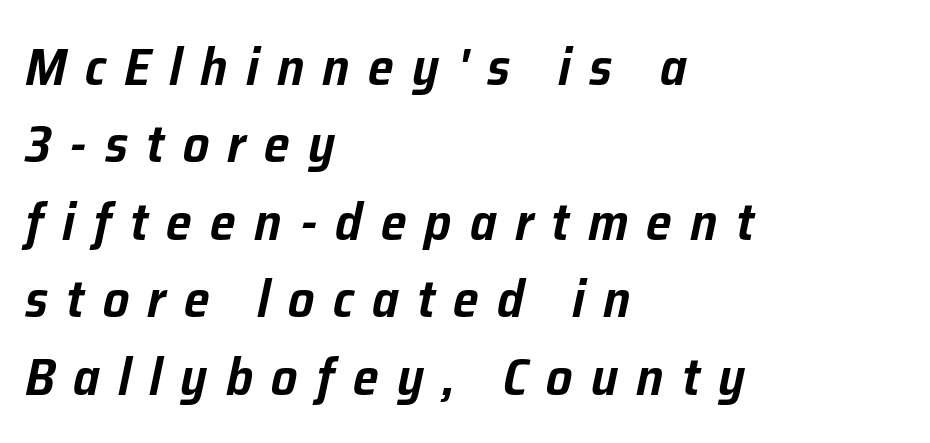
The lines in this sample share a left origin and differ only in where they stop. In terms of letterspacing, this is a distinctly airy, spread setting. Here the designer chose a conventional face with non-uniform glyph widths. Unmarked baselines from the first word to the last. Notice how descenders clear the ascenders below comfortably — that's standard leading. The lettering tilts uniformly, giving the passage an italic look.
